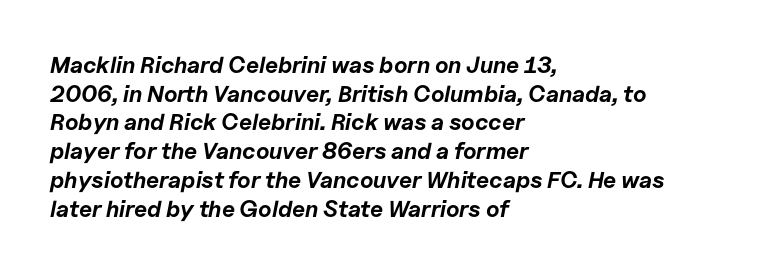
Italic? Definitely — the glyphs are oblique. Check under the words: just untouched page. Is the type bold? Yes — the strokes are clearly thick and heavy. The gaps between neighbouring characters are ordinary and unremarkable.
